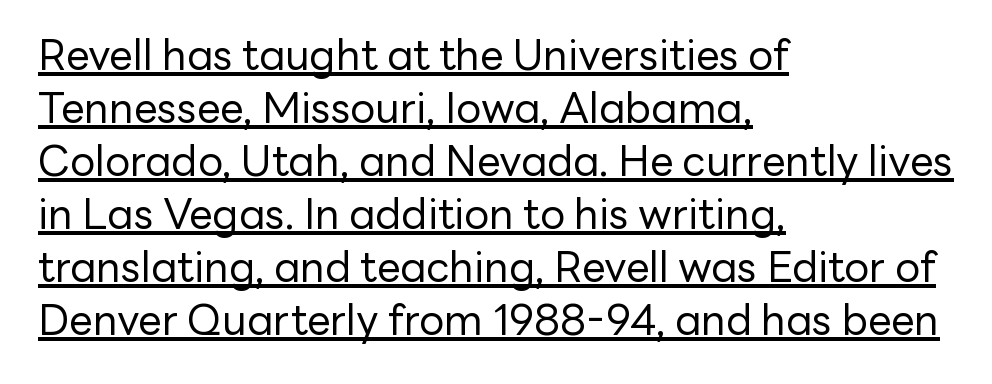
{"serif": "no", "italic": "no", "bold": "no", "weight": "regular", "width": "normal", "stroke_contrast": "low", "x_height": "medium", "monospaced": "no", "underline": "yes", "align": "left", "line_spacing": "normal", "line_spacing_ratio": 1.26, "letter_spacing": "normal", "letter_spacing_em": 0.0, "glyph_px": 42}
